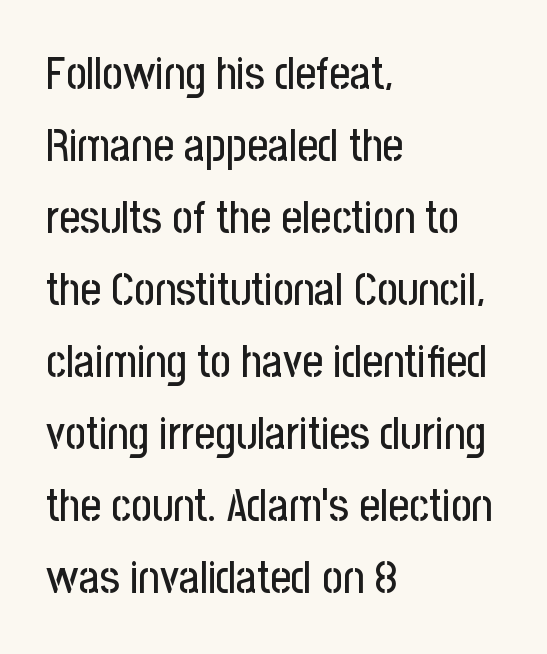
{"serif": "no", "italic": "no", "width": "condensed", "stroke_contrast": "low", "x_height": "medium", "monospaced": "no", "underline": "no", "align": "left", "line_spacing": "normal", "line_spacing_ratio": 1.6, "letter_spacing": "normal", "letter_spacing_em": 0.0, "glyph_px": 45}
